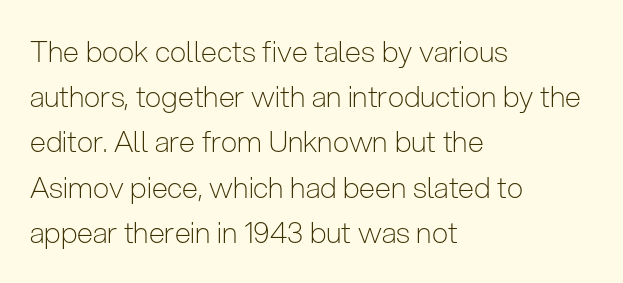
Unlike italic type, these characters show no tilt at all. Stroke mass is kept to a normal reading level or below. The letters advance in unequal steps, a hallmark of proportional type. A bare baseline throughout the passage.
